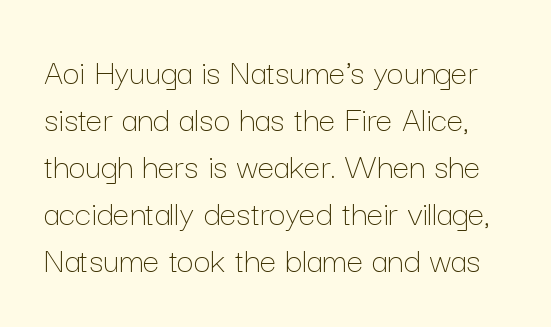
The image shows 37 px thin type, upright; set normal line spacing (1.27x), normal letter spacing, not underlined; low stroke contrast and a medium x-height.
